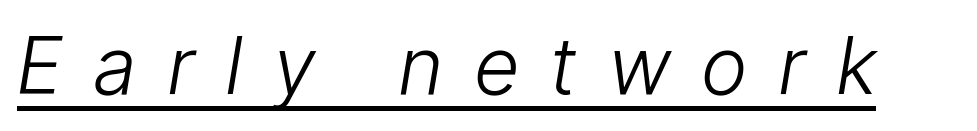
{"italic": "yes", "lean": "right", "slant_degrees": 9, "bold": "no", "weight": "light", "width": "condensed", "stroke_contrast": "low", "x_height": "medium", "monospaced": "no", "underline": "yes", "letter_spacing": "wide", "letter_spacing_em": 0.41, "glyph_px": 79}
